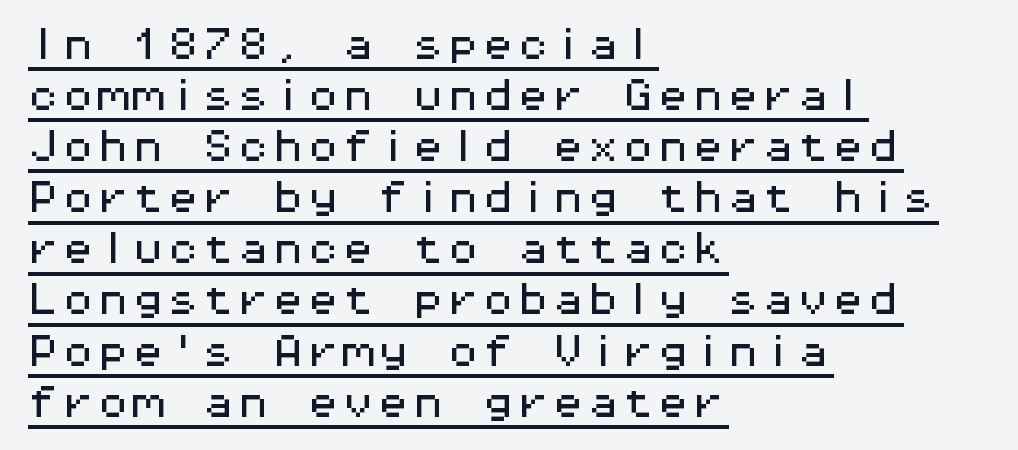
Q: Is the text italic (slanted)? A: No, it is upright.
Q: Is the typeface a serif or a sans-serif typeface? A: Sans-serif.
Q: Is the text underlined? A: Yes.
Q: How is the paragraph aligned? A: Left-aligned.
Q: Is the spacing between letters normal or unusually wide? A: Normal.
Q: Is the spacing between lines tight, normal or loose? A: Normal.
Q: Width (condensed, normal, or wide)? A: Wide.
Q: Stroke contrast? A: Medium.
Q: x-height? A: Medium.
Q: Monospaced? A: Yes.
